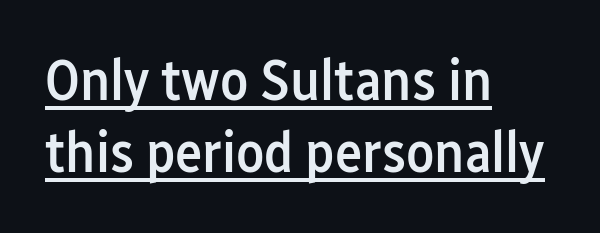
The image shows 58 px semibold, condensed sans-serif type, upright; set left-aligned, normal line spacing (1.25x), normal letter spacing, underlined; low stroke contrast and a medium x-height.
